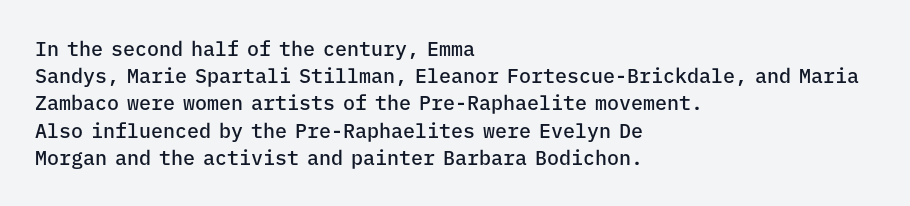
Q: Is the text bold? A: Semi-bold.
Q: Is the text italic (slanted)? A: No, it is upright.
Q: Is the text underlined? A: No.
Q: How is the paragraph aligned? A: Left-aligned.
Q: Is the spacing between letters normal or unusually wide? A: Normal.
Q: Is the spacing between lines tight, normal or loose? A: Normal.
